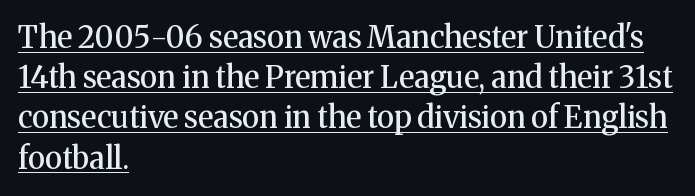
{"serif": "yes", "italic": "no", "bold": "semi", "weight": "semibold", "width": "normal", "stroke_contrast": "medium", "x_height": "medium", "monospaced": "no", "underline": "yes", "align": "left", "line_spacing": "normal", "line_spacing_ratio": 1.34, "letter_spacing": "normal", "letter_spacing_em": 0.0, "glyph_px": 30}
